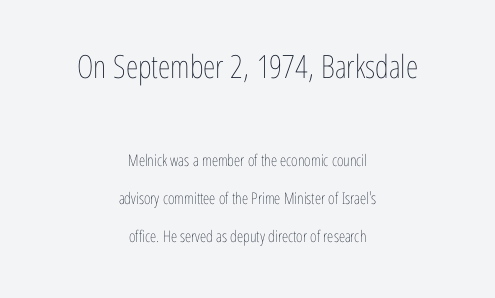
Q: Is the text bold? A: No.
Q: Is the text italic (slanted)? A: No, it is upright.
Q: Is the text underlined? A: No.
Q: How is the paragraph aligned? A: Centered.
Q: Is the spacing between letters normal or unusually wide? A: Normal.
Q: Is the spacing between lines tight, normal or loose? A: Loose.
Q: Which block of text is set in a larger size, the first (top) or the second (bottom)? A: The first (top) one.
Q: Width (condensed, normal, or wide)? A: Condensed.
Q: Stroke contrast? A: Low.
Q: x-height? A: Medium.
Q: Monospaced? A: No.
